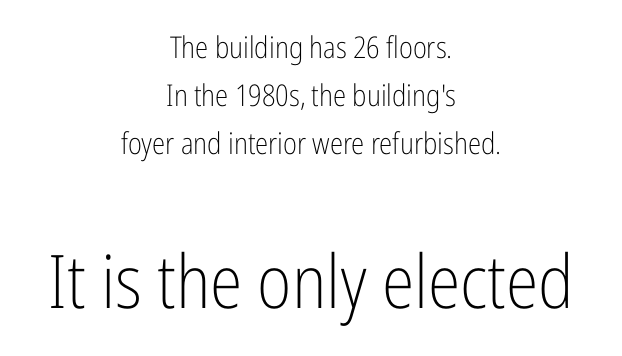
{"serif": "no", "italic": "no", "bold": "no", "weight": "light", "width": "condensed", "stroke_contrast": "low", "x_height": "medium", "monospaced": "no", "underline": "no", "align": "center", "line_spacing": "normal", "line_spacing_ratio": 1.6, "letter_spacing": "normal", "letter_spacing_em": 0.0, "larger_block": "second", "size_ratio": 2.47, "glyph_px": 74}
